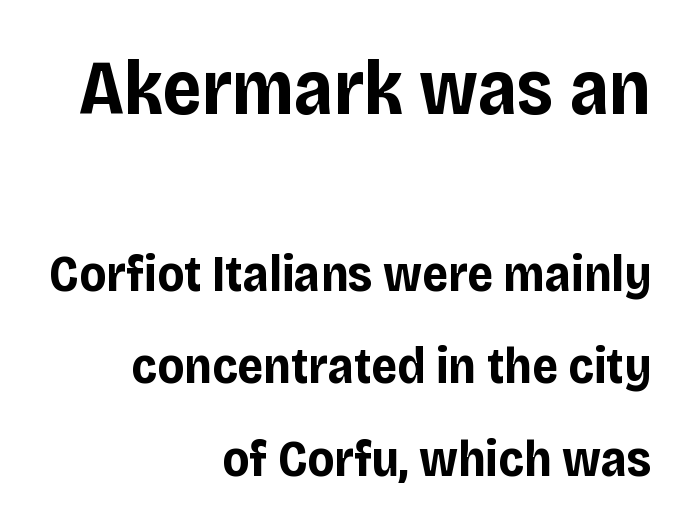
Ascenders rise straight up at ninety degrees. You get the large type first, then a drop to smaller type. Regarding serifs, this sample does without them. Letters rest on an invisible, unmarked baseline. Bold? Absolutely — the strokes are thick and heavy. The line texture is even and compact thanks to regular tracking.
